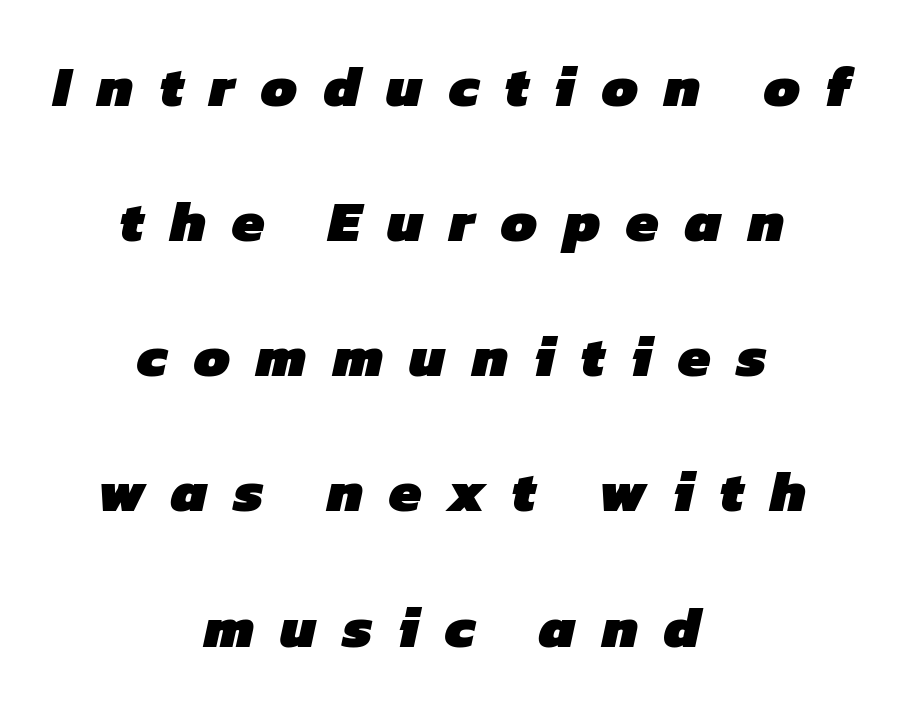
Summary of weight: heavy, a full bold. The lines are spread far apart with generous leading. The letterforms stand isolated, each surrounded by extra space. The lines in this sample share a center point and differ in where they start and stop.
